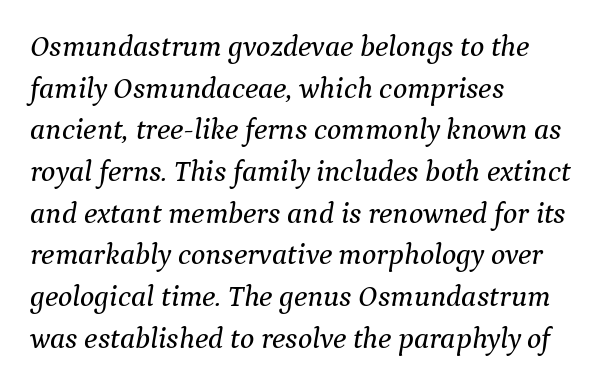
The image shows 30 px serif type, italic (leaning right); set left-aligned, normal line spacing (1.39x), normal letter spacing, not underlined; medium stroke contrast and a medium x-height.
